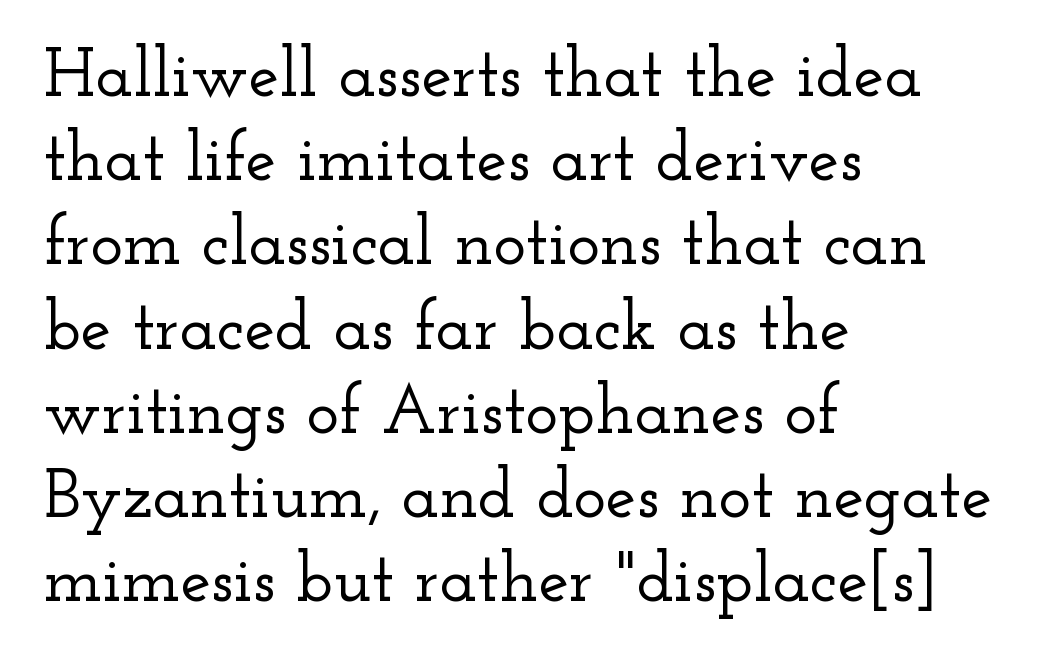
{"serif": "yes", "italic": "no", "width": "wide", "stroke_contrast": "low", "x_height": "small", "monospaced": "no", "underline": "no", "align": "left", "line_spacing_ratio": 1.22, "letter_spacing": "normal", "letter_spacing_em": 0.0, "glyph_px": 69}
